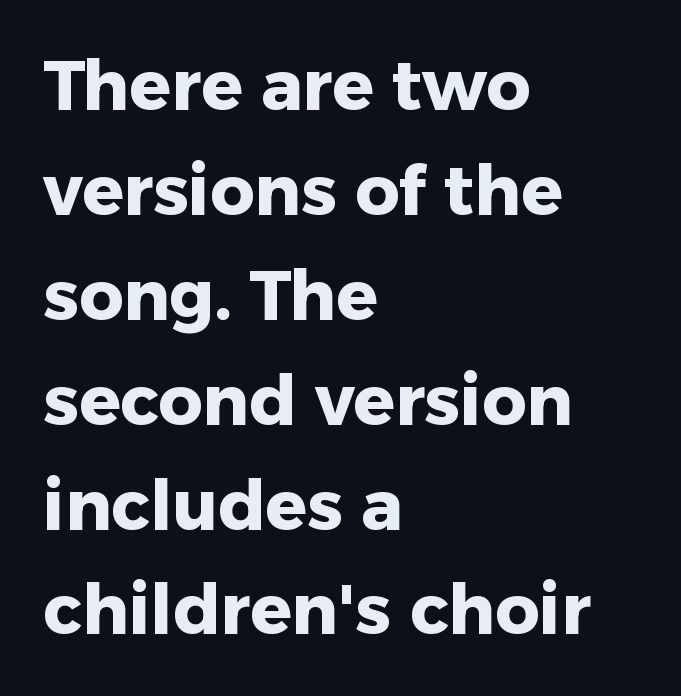
The image shows 69 px heavy sans-serif type, upright; set left-aligned, normal line spacing (1.52x), normal letter spacing, not underlined; low stroke contrast and a medium x-height.
